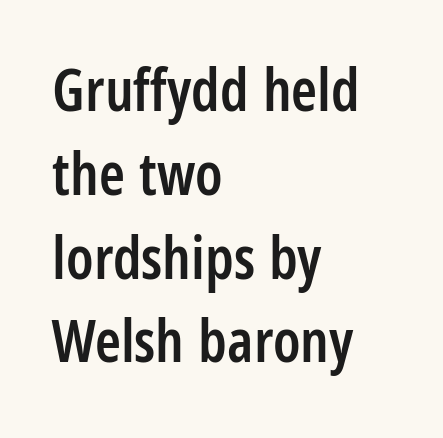
{"serif": "no", "italic": "no", "bold": "semi", "weight": "semibold", "width": "condensed", "stroke_contrast": "low", "x_height": "large", "monospaced": "no", "underline": "no", "align": "left", "line_spacing": "normal", "line_spacing_ratio": 1.42, "letter_spacing": "normal", "letter_spacing_em": 0.0, "glyph_px": 59}
